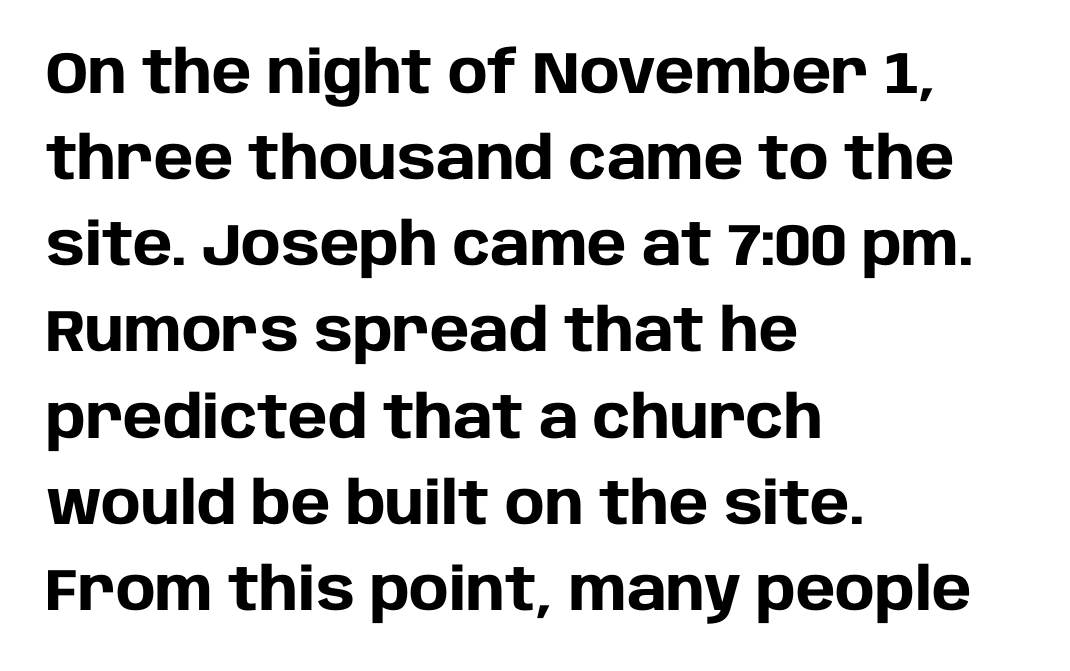
These lines sit exactly where default settings would place them. Spacing verdict: proportional, widths tailored to each character. Left-aligned paragraph, ragged on the right. In terms of posture, this sample is upright.
